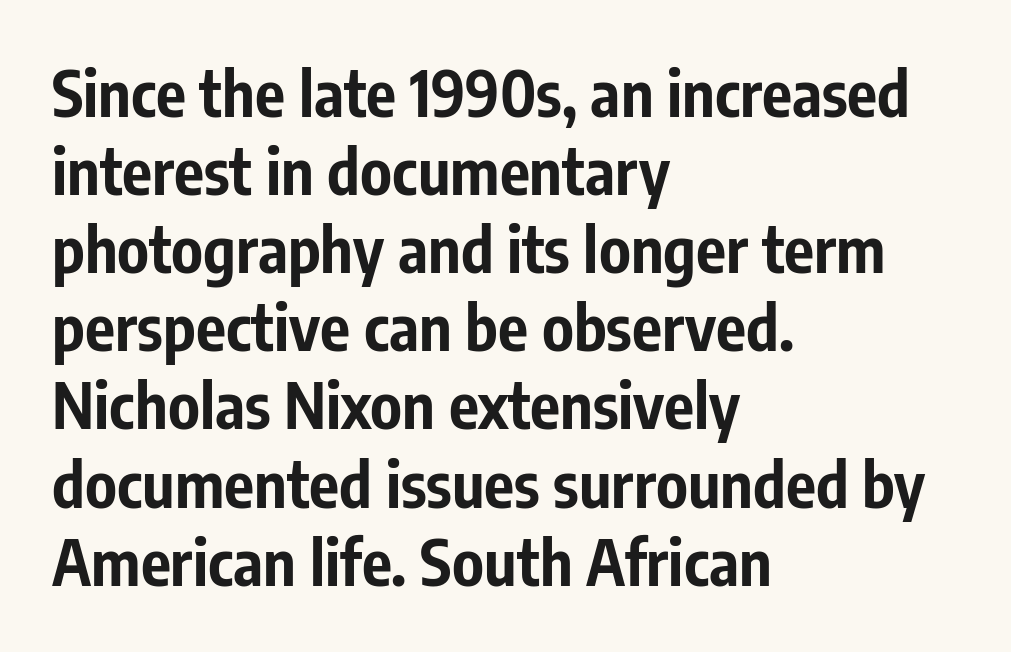
The image shows 63 px bold, condensed sans-serif type, upright; set left-aligned, line spacing 1.24x, normal letter spacing, not underlined; low stroke contrast and a medium x-height.
